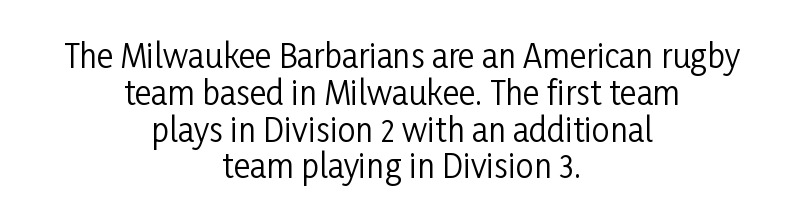
Q: Is the text bold? A: No.
Q: Is the text italic (slanted)? A: No, it is upright.
Q: Is the typeface a serif or a sans-serif typeface? A: Sans-serif.
Q: Is the text underlined? A: No.
Q: How is the paragraph aligned? A: Centered.
Q: Is the spacing between letters normal or unusually wide? A: Normal.
Q: Is the spacing between lines tight, normal or loose? A: Tight.
Q: Width (condensed, normal, or wide)? A: Condensed.
Q: Stroke contrast? A: Low.
Q: x-height? A: Medium.
Q: Monospaced? A: No.
